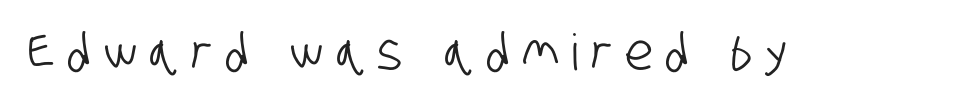
The gap between lines stays unmarked. This sample has the flowing, uneven cadence of proportional lettering. The horizontal fit of the characters is loose and conspicuously gappy. Type style note: lacks serifs.
